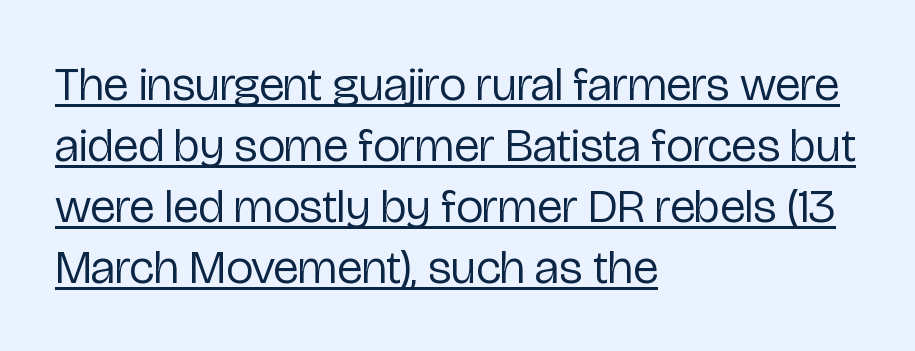
The image shows 48 px regular-weight, condensed sans-serif type, upright; set left-aligned, normal line spacing (1.27x), normal letter spacing, underlined; low stroke contrast and a medium x-height.
